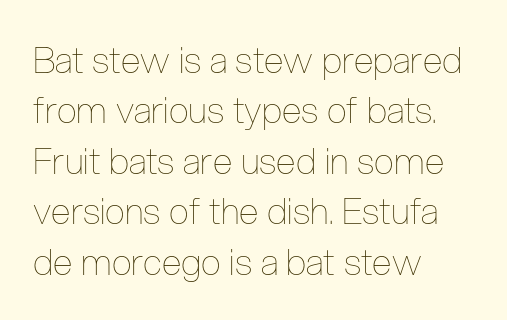
Q: Is the text bold? A: No.
Q: Is the text italic (slanted)? A: No, it is upright.
Q: Is the text underlined? A: No.
Q: How is the paragraph aligned? A: Left-aligned.
Q: Is the spacing between letters normal or unusually wide? A: Normal.
Q: Is the spacing between lines tight, normal or loose? A: Normal.
Q: Width (condensed, normal, or wide)? A: Condensed.
Q: Stroke contrast? A: Low.
Q: x-height? A: Medium.
Q: Monospaced? A: No.
